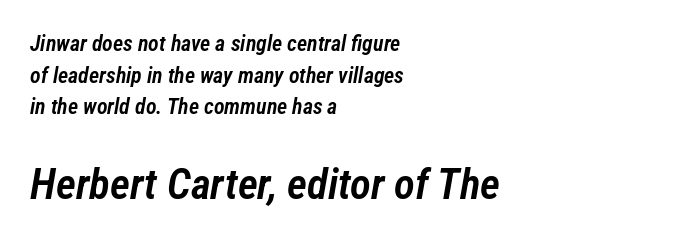
{"italic": "yes", "lean": "right", "slant_degrees": 12, "bold": "semi", "weight": "semibold", "width": "condensed", "stroke_contrast": "low", "x_height": "medium", "monospaced": "no", "underline": "no", "align": "left", "line_spacing": "normal", "line_spacing_ratio": 1.44, "letter_spacing": "normal", "letter_spacing_em": 0.0, "larger_block": "second", "size_ratio": 1.95, "glyph_px": 43}
